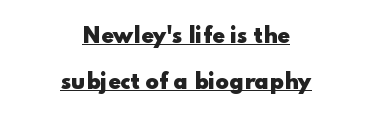
The image shows 20 px bold type, upright; set centered, loose line spacing (2.28x), normal letter spacing, underlined.
